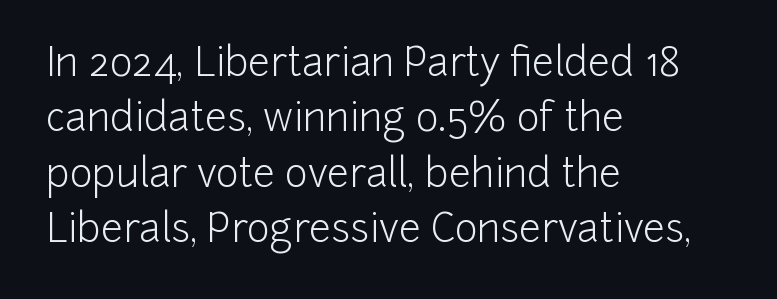
Q: Is the text bold? A: No.
Q: Is the text italic (slanted)? A: No, it is upright.
Q: Is the typeface a serif or a sans-serif typeface? A: Sans-serif.
Q: Is the text underlined? A: No.
Q: How is the paragraph aligned? A: Left-aligned.
Q: Is the spacing between letters normal or unusually wide? A: Normal.
Q: Is the spacing between lines tight, normal or loose? A: Normal.
Q: Width (condensed, normal, or wide)? A: Normal.
Q: Stroke contrast? A: Low.
Q: x-height? A: Medium.
Q: Monospaced? A: No.
